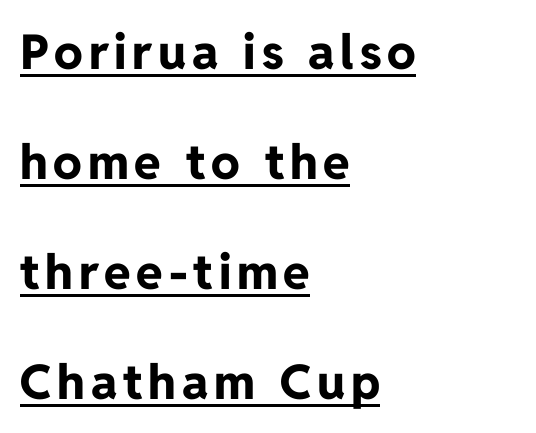
This is heavy type, rendered in bold. The line-height multiplier appears high, well above default. Style check: upright. Looks like regular typesetting: each glyph gets only the width it needs. In designer terms, the underline attribute is active on this setting.
